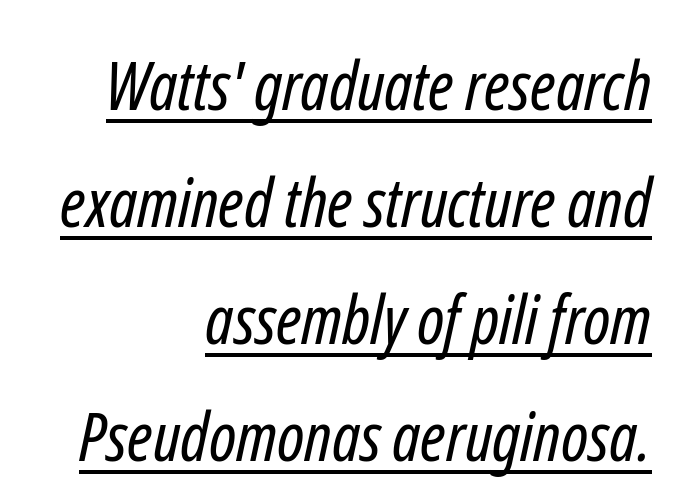
Q: Is the text bold? A: No.
Q: Is the typeface a serif or a sans-serif typeface? A: Sans-serif.
Q: Is the text underlined? A: Yes.
Q: How is the paragraph aligned? A: Right-aligned.
Q: Is the spacing between letters normal or unusually wide? A: Normal.
Q: Width (condensed, normal, or wide)? A: Condensed.
Q: Stroke contrast? A: Low.
Q: x-height? A: Medium.
Q: Monospaced? A: No.
